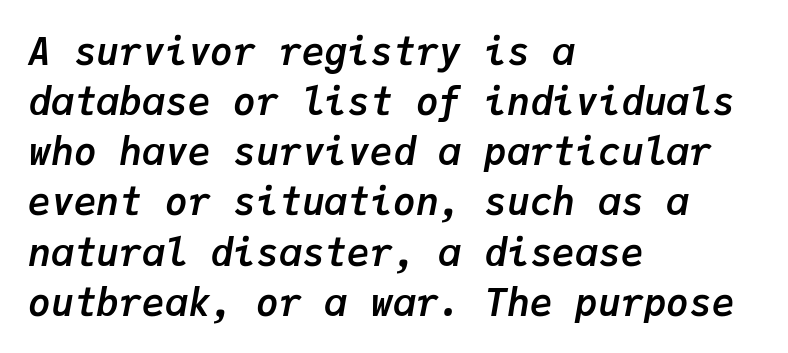
The image shows 38 px semibold type, italic (leaning right), monospaced; set left-aligned, normal line spacing (1.32x), normal letter spacing, not underlined; low stroke contrast and a medium x-height.
